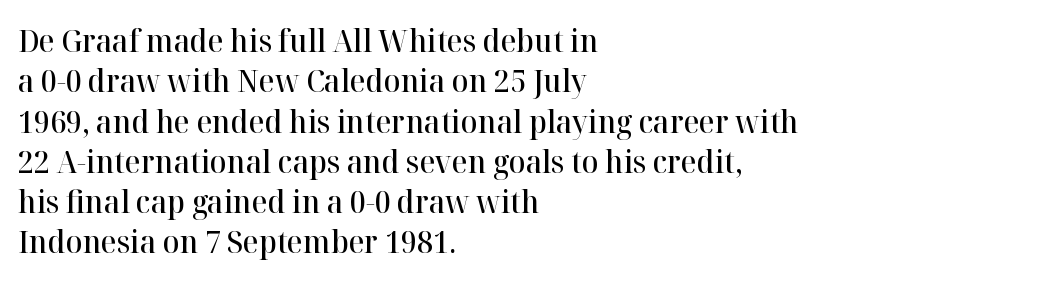
You can tell from the footed stems that serif type was used. Nope, not italic — everything's standing straight. The paragraph has a hard left edge and a soft right edge. The letters are semibold — heavier than regular but short of a full bold.
